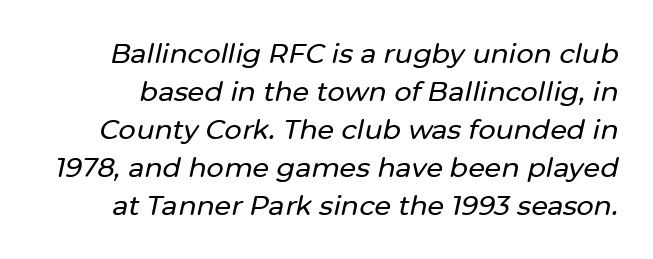
Clear beneath every line of the passage. Nobody touched the tracking dial on this one. Quick note: interline space is typical. The text carries the slant typical of an italic or oblique font.
